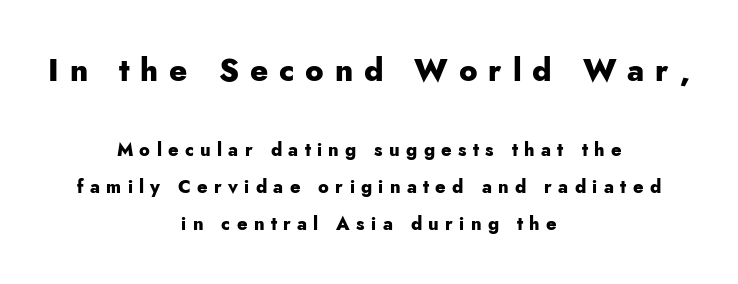
Q: Is the text bold? A: Yes.
Q: Is the text italic (slanted)? A: No, it is upright.
Q: Is the typeface a serif or a sans-serif typeface? A: Sans-serif.
Q: Is the text underlined? A: No.
Q: How is the paragraph aligned? A: Centered.
Q: Is the spacing between letters normal or unusually wide? A: Unusually wide.
Q: Is the spacing between lines tight, normal or loose? A: Loose.
Q: Which block of text is set in a larger size, the first (top) or the second (bottom)? A: The first (top) one.
Q: Width (condensed, normal, or wide)? A: Normal.
Q: Stroke contrast? A: Low.
Q: x-height? A: Small.
Q: Monospaced? A: No.
